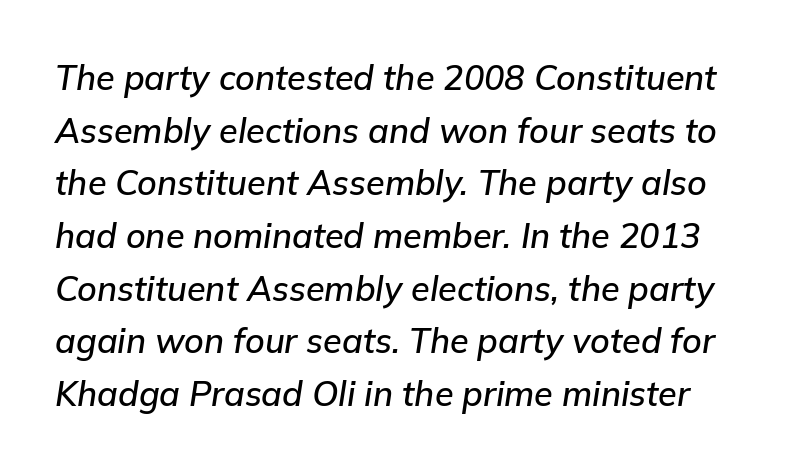
Q: Is the text italic (slanted)? A: Yes, it leans right by about 9 degrees.
Q: Is the text underlined? A: No.
Q: Is the spacing between letters normal or unusually wide? A: Normal.
Q: Is the spacing between lines tight, normal or loose? A: Normal.
Q: Width (condensed, normal, or wide)? A: Normal.
Q: Stroke contrast? A: Low.
Q: x-height? A: Medium.
Q: Monospaced? A: No.
